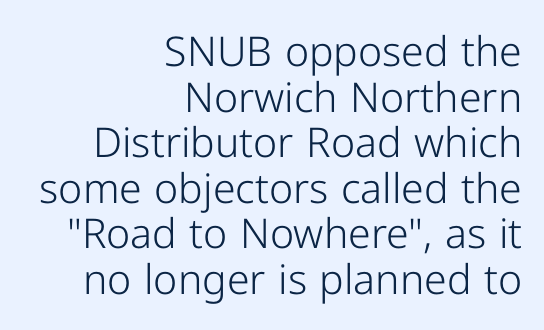
{"serif": "no", "italic": "no", "bold": "no", "weight": "light", "width": "normal", "stroke_contrast": "low", "x_height": "medium", "monospaced": "no", "underline": "no", "align": "right", "line_spacing": "tight", "line_spacing_ratio": 1.11, "letter_spacing": "normal", "letter_spacing_em": 0.0, "glyph_px": 41}
